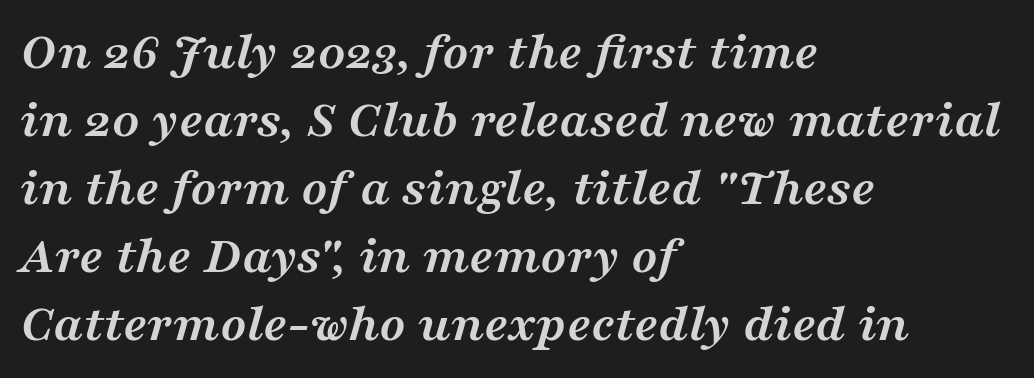
Q: Is the text bold? A: Yes.
Q: Is the text italic (slanted)? A: Yes, it leans right by about 16 degrees.
Q: Is the typeface a serif or a sans-serif typeface? A: Serif.
Q: Is the text underlined? A: No.
Q: How is the paragraph aligned? A: Left-aligned.
Q: Is the spacing between letters normal or unusually wide? A: Normal.
Q: Is the spacing between lines tight, normal or loose? A: Normal.
Q: Width (condensed, normal, or wide)? A: Wide.
Q: Stroke contrast? A: Medium.
Q: x-height? A: Medium.
Q: Monospaced? A: No.
